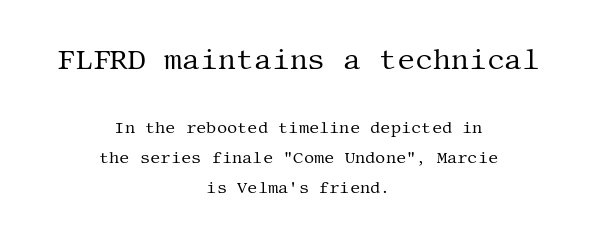
The image shows 28 px regular-weight serif type, upright; set centered, line spacing 1.88x, normal letter spacing, not underlined; the first (top) block is 1.75x larger; medium stroke contrast and a large x-height.
